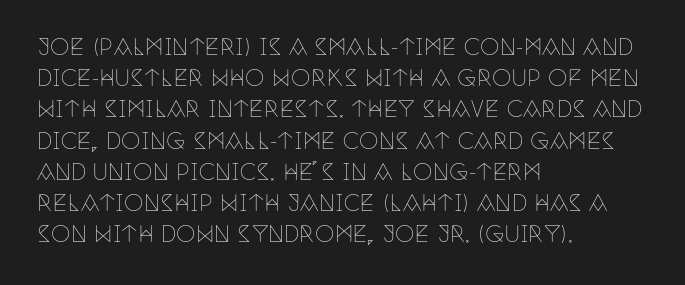
The image shows 22 px text type, upright; set left-aligned, normal line spacing (1.42x), normal letter spacing, not underlined.
